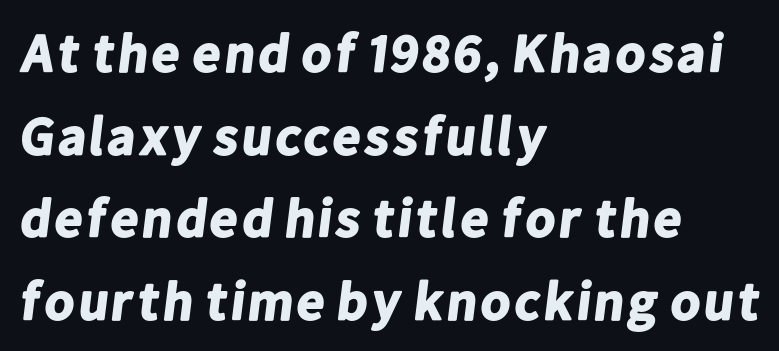
{"serif": "no", "bold": "yes", "weight": "bold", "width": "normal", "stroke_contrast": "low", "x_height": "medium", "monospaced": "no", "underline": "no", "align": "left", "line_spacing": "normal", "line_spacing_ratio": 1.53, "letter_spacing": "normal", "letter_spacing_em": 0.0, "glyph_px": 54}
